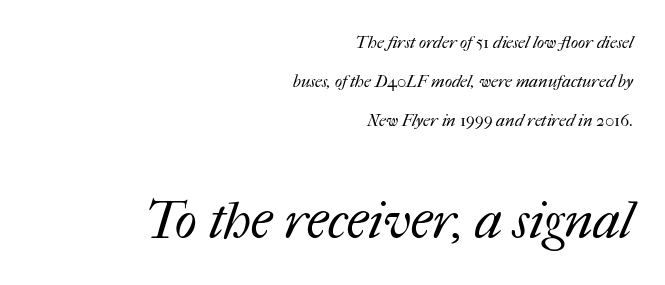
{"bold": "no", "weight": "regular", "width": "normal", "stroke_contrast": "medium", "x_height": "medium", "monospaced": "no", "underline": "no", "align": "right", "line_spacing": "loose", "line_spacing_ratio": 2.29, "letter_spacing": "normal", "letter_spacing_em": 0.0, "larger_block": "second", "size_ratio": 3.06, "glyph_px": 52}
